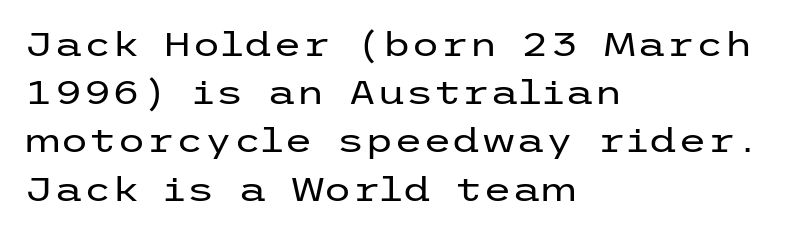
The image shows 33 px regular-weight, wide sans-serif type, upright; set left-aligned, normal line spacing (1.46x), normal letter spacing, not underlined; low stroke contrast and a medium x-height.
